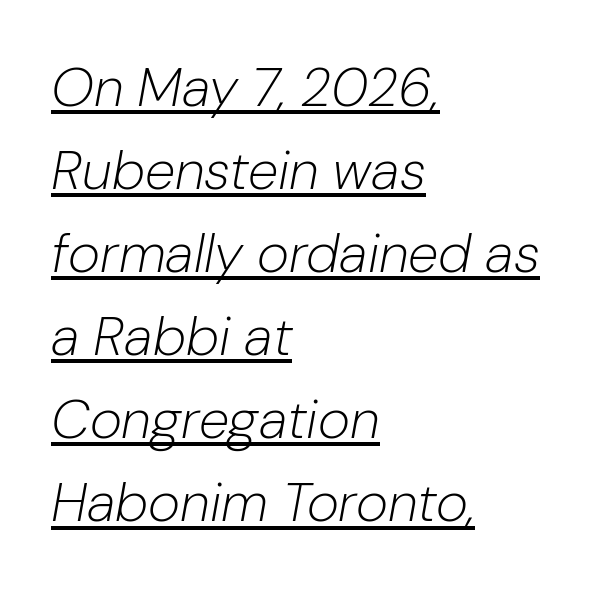
One-word summary of the alignment: left. A normal amount of white space separates one row of letters from the next. No letter is thick-stroked: the sample isn't bold. Notice how the stems are inclined rather than vertical — that's the hallmark of italics. Honestly, the letter spacing is just normal — you wouldn't notice it.
